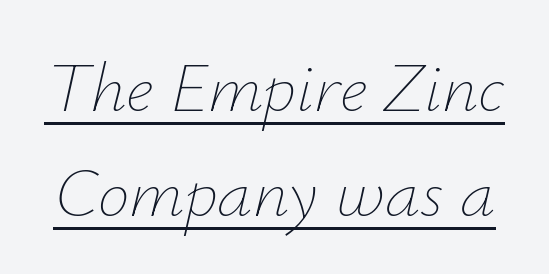
{"italic": "yes", "lean": "right", "slant_degrees": 12, "bold": "no", "weight": "thin", "width": "normal", "stroke_contrast": "low", "x_height": "small", "monospaced": "no", "underline": "yes", "line_spacing": "normal", "line_spacing_ratio": 1.48, "letter_spacing": "normal", "letter_spacing_em": 0.0, "glyph_px": 71}
